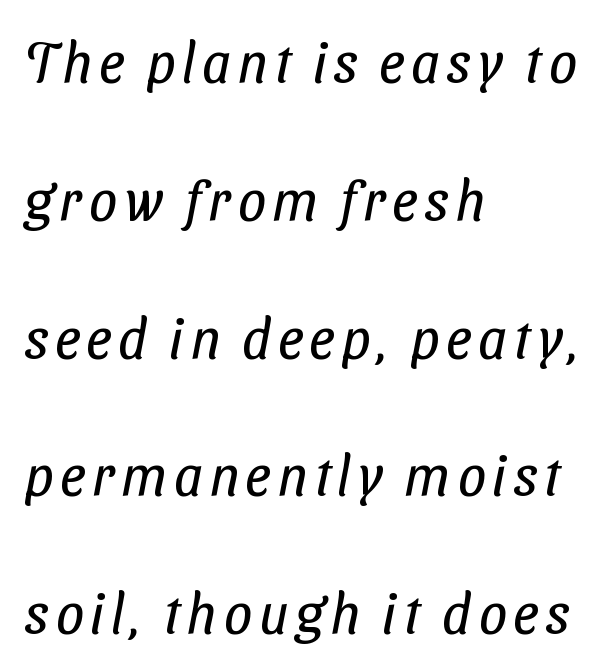
The image shows 56 px regular-weight, condensed sans-serif type; set left-aligned, loose line spacing (2.46x), not underlined; low stroke contrast and a medium x-height.
